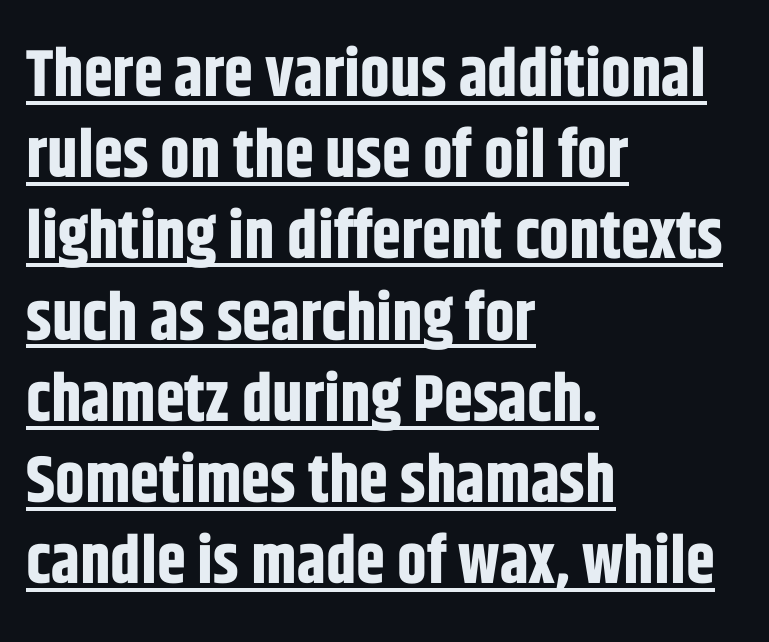
Spacing verdict: proportional, widths tailored to each character. Line starts are locked; line ends wander. The letters are bold, with thick, heavy strokes. The rendering shows plain stroke endings on the letterforms — a sans-serif design. The specimen reads as upright at a glance.
